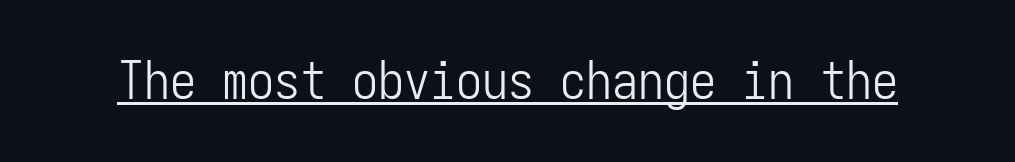
Q: Is the text bold? A: No.
Q: Is the text italic (slanted)? A: No, it is upright.
Q: Is the typeface a serif or a sans-serif typeface? A: Sans-serif.
Q: Is the text underlined? A: Yes.
Q: Is the spacing between letters normal or unusually wide? A: Normal.
Q: Width (condensed, normal, or wide)? A: Condensed.
Q: Stroke contrast? A: Low.
Q: x-height? A: Medium.
Q: Monospaced? A: Yes.
